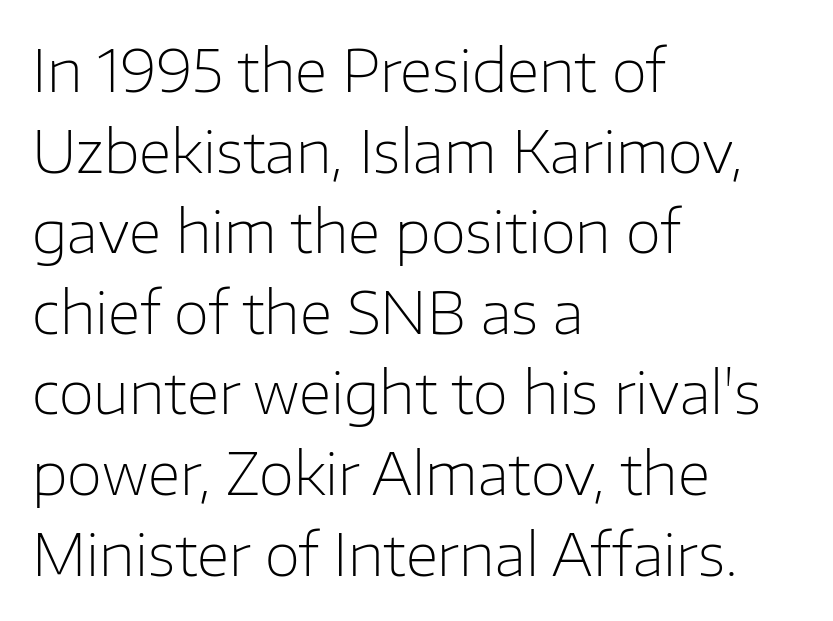
Q: Is the text bold? A: No.
Q: Is the text italic (slanted)? A: No, it is upright.
Q: Is the typeface a serif or a sans-serif typeface? A: Sans-serif.
Q: Is the text underlined? A: No.
Q: How is the paragraph aligned? A: Left-aligned.
Q: Is the spacing between letters normal or unusually wide? A: Normal.
Q: Is the spacing between lines tight, normal or loose? A: Normal.
Q: Width (condensed, normal, or wide)? A: Normal.
Q: Stroke contrast? A: Low.
Q: x-height? A: Medium.
Q: Monospaced? A: No.
